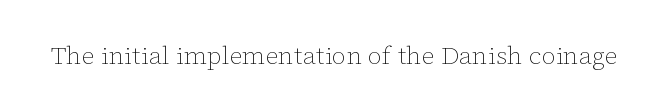
The image shows 25 px text type, upright; set normal letter spacing, not underlined.
